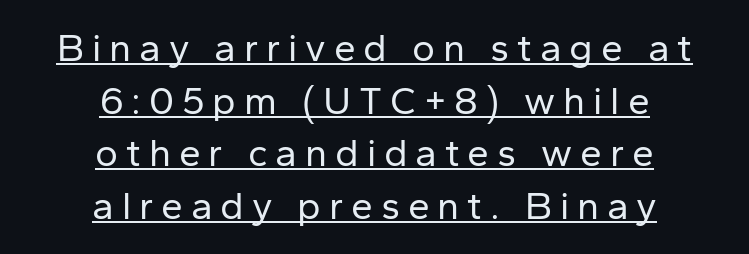
Q: Is the text bold? A: No.
Q: Is the text italic (slanted)? A: No, it is upright.
Q: Is the typeface a serif or a sans-serif typeface? A: Sans-serif.
Q: Is the text underlined? A: Yes.
Q: How is the paragraph aligned? A: Centered.
Q: Is the spacing between letters normal or unusually wide? A: Unusually wide.
Q: Is the spacing between lines tight, normal or loose? A: Normal.
Q: Width (condensed, normal, or wide)? A: Normal.
Q: Stroke contrast? A: Low.
Q: x-height? A: Medium.
Q: Monospaced? A: No.
